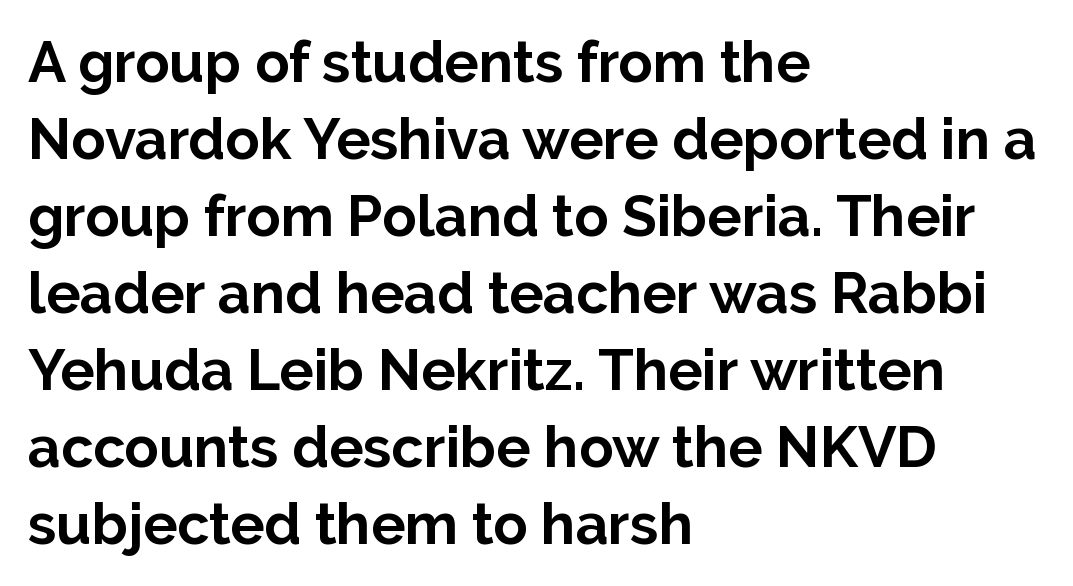
Q: Is the text bold? A: Yes.
Q: Is the text italic (slanted)? A: No, it is upright.
Q: Is the typeface a serif or a sans-serif typeface? A: Sans-serif.
Q: Is the text underlined? A: No.
Q: How is the paragraph aligned? A: Left-aligned.
Q: Is the spacing between letters normal or unusually wide? A: Normal.
Q: Is the spacing between lines tight, normal or loose? A: Normal.
Q: Width (condensed, normal, or wide)? A: Normal.
Q: Stroke contrast? A: Low.
Q: x-height? A: Medium.
Q: Monospaced? A: No.
